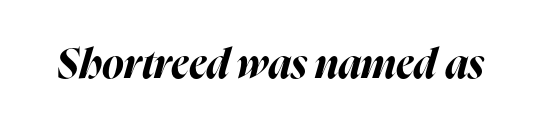
{"italic": "yes", "lean": "right", "slant_degrees": 16, "bold": "yes", "weight": "bold", "width": "normal", "stroke_contrast": "high", "x_height": "medium", "monospaced": "no", "underline": "no", "letter_spacing": "normal", "letter_spacing_em": 0.0, "glyph_px": 41}
